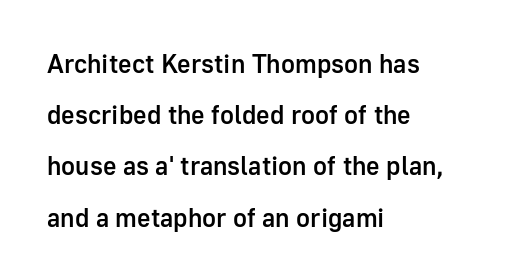
The image shows 26 px text type, upright; set left-aligned, loose line spacing (1.97x), normal letter spacing, not underlined.
